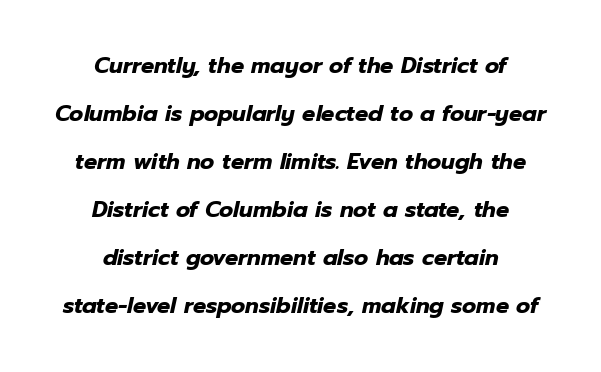
The image shows 22 px bold type, italic (leaning right); set centered, loose line spacing (2.18x), normal letter spacing, not underlined.
